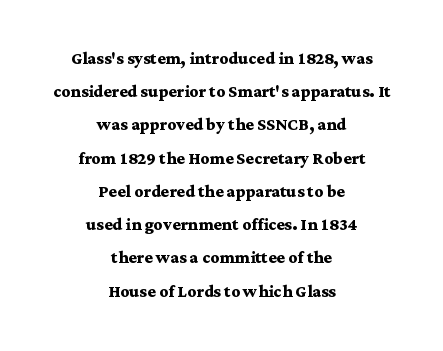
Q: Is the text bold? A: Yes.
Q: Is the text italic (slanted)? A: No, it is upright.
Q: Is the text underlined? A: No.
Q: How is the paragraph aligned? A: Centered.
Q: Is the spacing between letters normal or unusually wide? A: Normal.
Q: Is the spacing between lines tight, normal or loose? A: Normal.
